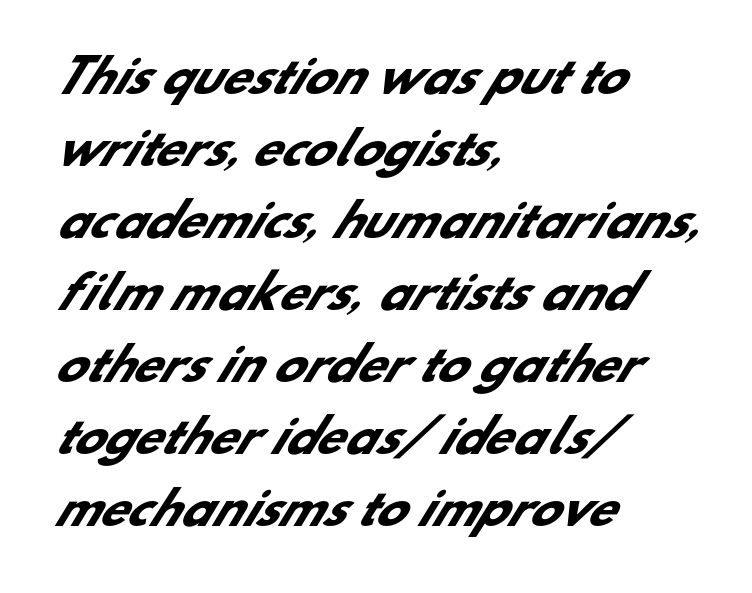
{"serif": "no", "bold": "yes", "weight": "heavy", "width": "normal", "stroke_contrast": "low", "x_height": "small", "monospaced": "no", "underline": "no", "align": "left", "line_spacing": "normal", "line_spacing_ratio": 1.6, "letter_spacing": "normal", "letter_spacing_em": 0.0, "glyph_px": 45}
